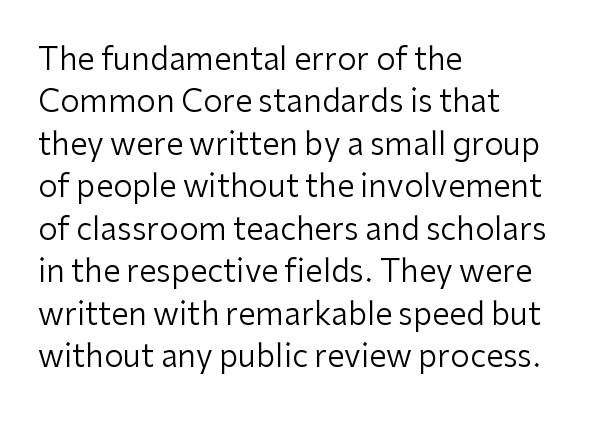
The image shows 31 px regular-weight sans-serif type, upright; set left-aligned, normal line spacing (1.37x), normal letter spacing, not underlined; low stroke contrast and a medium x-height.
